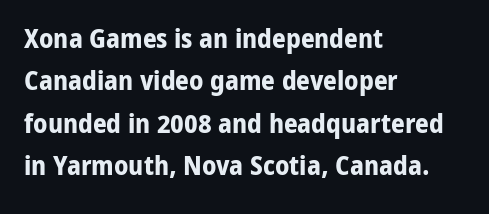
The axis of the letterforms is exactly vertical. The passage is arranged the way most books set body copy — flush left. Beneath every word, the page is bare. Summary of weight: heavy, a full bold. In terms of leading, this rendering sits right in the middle.
